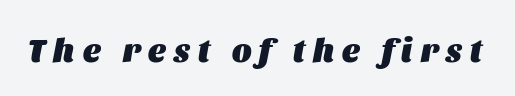
{"italic": "yes", "lean": "right", "slant_degrees": 11, "bold": "yes", "weight": "heavy", "width": "normal", "stroke_contrast": "medium", "x_height": "large", "monospaced": "no", "underline": "no", "letter_spacing": "wide", "letter_spacing_em": 0.25, "glyph_px": 33}
